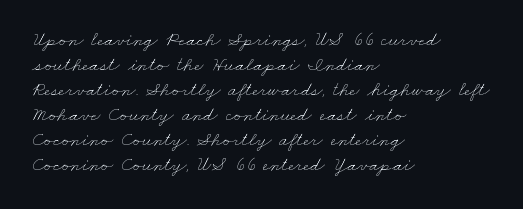
Q: Is the text bold? A: No.
Q: Is the text underlined? A: No.
Q: How is the paragraph aligned? A: Left-aligned.
Q: Is the spacing between letters normal or unusually wide? A: Normal.
Q: Is the spacing between lines tight, normal or loose? A: Normal.
